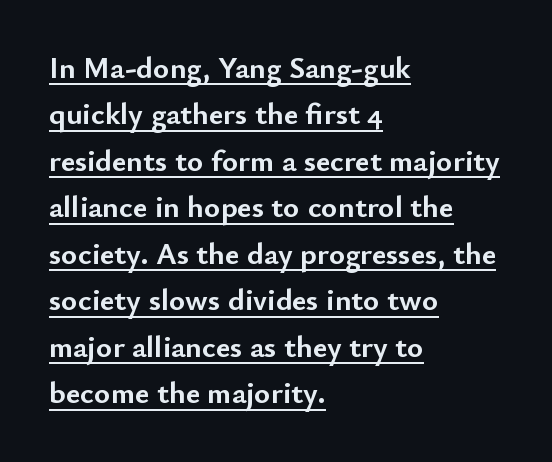
The image shows 31 px semibold sans-serif type, upright; set left-aligned, normal line spacing (1.5x), normal letter spacing, underlined; low stroke contrast and a small x-height.
